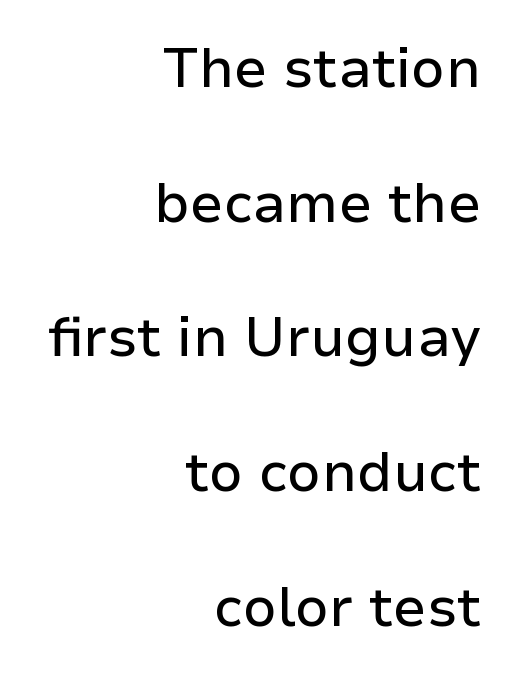
{"serif": "no", "italic": "no", "width": "normal", "stroke_contrast": "low", "x_height": "medium", "monospaced": "no", "underline": "no", "align": "right", "line_spacing": "loose", "line_spacing_ratio": 2.45, "letter_spacing": "normal", "letter_spacing_em": 0.0, "glyph_px": 55}
